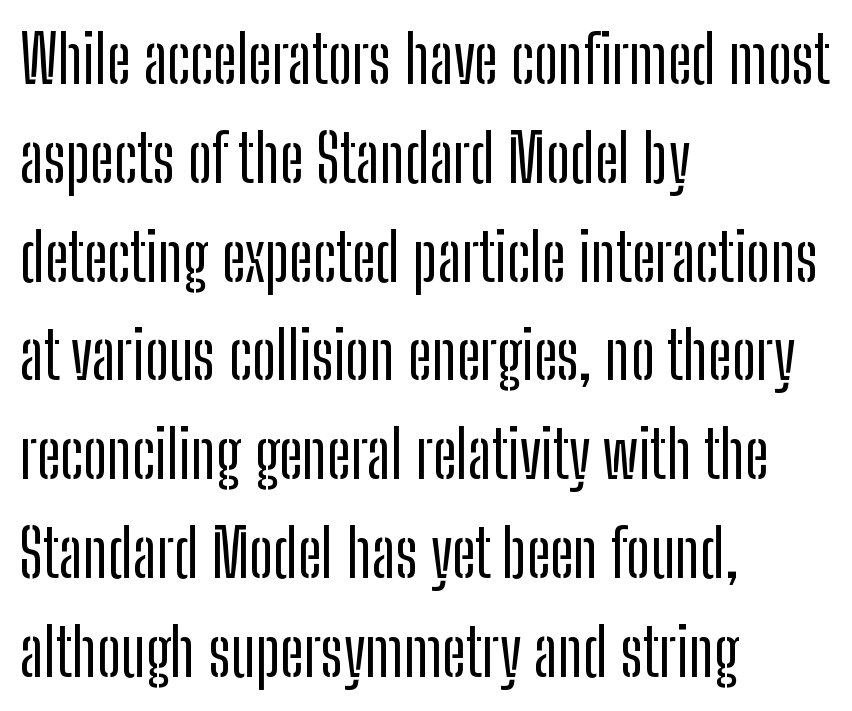
A typesetter would call this proportional, since set widths differ per character. Font category for this specimen: sans-serif. This sample keeps an unexceptional amount of space between lines. The typography opts for an upright posture over an oblique one. The baseline area is clear.
